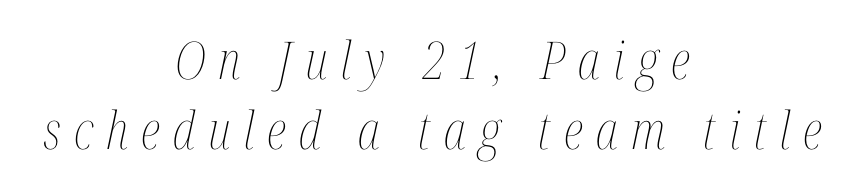
A student would call this center alignment; a typographer would say set centered. Notice how descenders clear the ascenders below comfortably — that's standard leading. No heavy texture on the line: the type isn't bold. Bare-footed words on every line.
